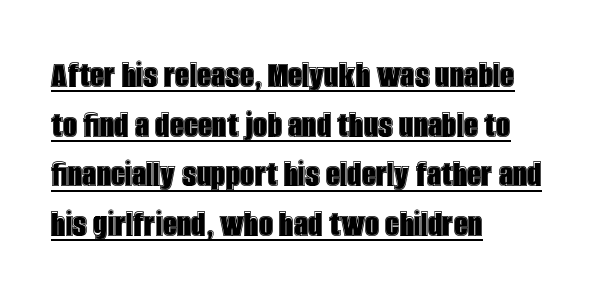
In designer terms, the underline attribute is active on this setting. Does the lettering tilt? It doesn't — this is upright. Short note: letters normally spaced. Left-aligned paragraph, ragged on the right.
